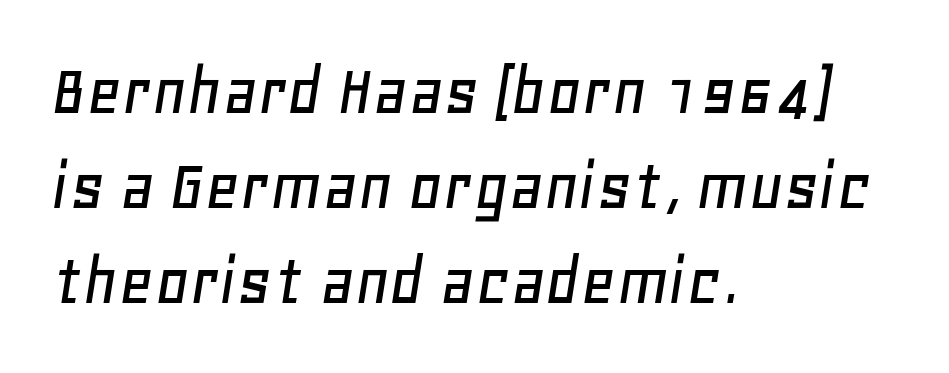
Q: Is the text italic (slanted)? A: Yes, it leans right by about 11 degrees.
Q: Is the text underlined? A: No.
Q: How is the paragraph aligned? A: Left-aligned.
Q: Is the spacing between letters normal or unusually wide? A: Normal.
Q: Is the spacing between lines tight, normal or loose? A: Normal.
Q: Width (condensed, normal, or wide)? A: Normal.
Q: Stroke contrast? A: Low.
Q: x-height? A: Large.
Q: Monospaced? A: No.
